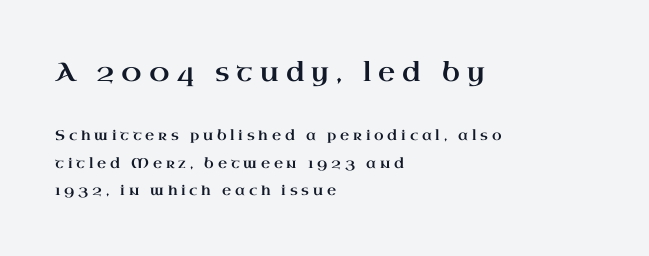
The designer gave the opening block more size than the closing block. Upright lettering throughout. Widely set lines give the paragraph a tall, airy silhouette. There is plenty of visible air inserted between adjacent glyphs.
